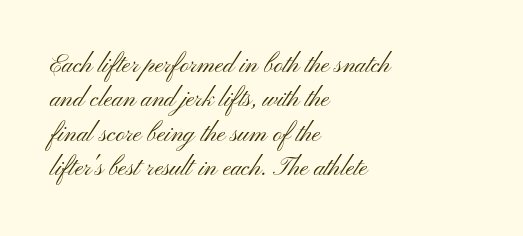
{"bold": "no", "underline": "no", "align": "left", "line_spacing": "normal", "line_spacing_ratio": 1.38, "letter_spacing": "normal", "letter_spacing_em": 0.0, "glyph_px": 25}
